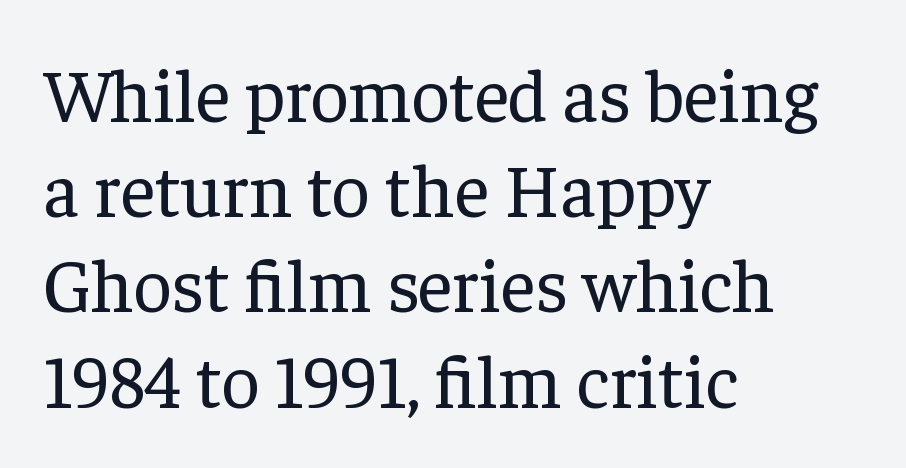
Q: Is the text bold? A: No.
Q: Is the text italic (slanted)? A: No, it is upright.
Q: Is the typeface a serif or a sans-serif typeface? A: Serif.
Q: Is the text underlined? A: No.
Q: How is the paragraph aligned? A: Left-aligned.
Q: Is the spacing between letters normal or unusually wide? A: Normal.
Q: Is the spacing between lines tight, normal or loose? A: Normal.
Q: Width (condensed, normal, or wide)? A: Normal.
Q: Stroke contrast? A: Low.
Q: x-height? A: Medium.
Q: Monospaced? A: No.
